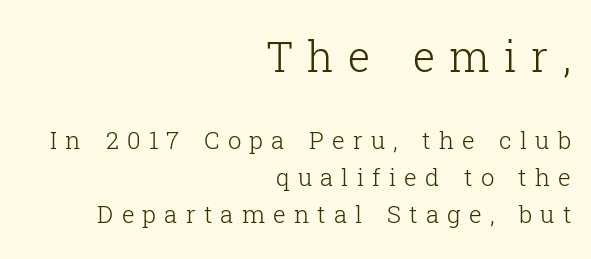
{"serif": "yes", "italic": "no", "bold": "no", "weight": "light", "width": "normal", "stroke_contrast": "low", "x_height": "medium", "monospaced": "no", "underline": "no", "align": "right", "line_spacing": "normal", "line_spacing_ratio": 1.55, "letter_spacing": "wide", "letter_spacing_em": 0.34, "larger_block": "first", "size_ratio": 1.75, "glyph_px": 42}
